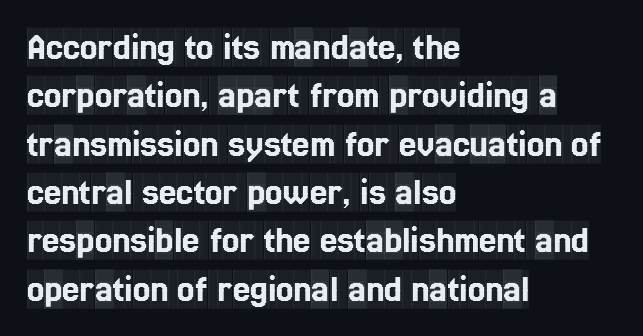
Q: Is the text italic (slanted)? A: No, it is upright.
Q: Is the typeface a serif or a sans-serif typeface? A: Serif.
Q: Is the text underlined? A: No.
Q: How is the paragraph aligned? A: Left-aligned.
Q: Is the spacing between letters normal or unusually wide? A: Normal.
Q: Width (condensed, normal, or wide)? A: Condensed.
Q: x-height? A: Large.
Q: Monospaced? A: No.
